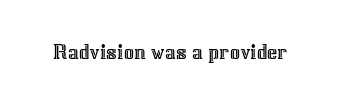
Tall strokes in this sample are plumb rather than angled. Short note: letters normally spaced. Lines of text with bare space underneath.
